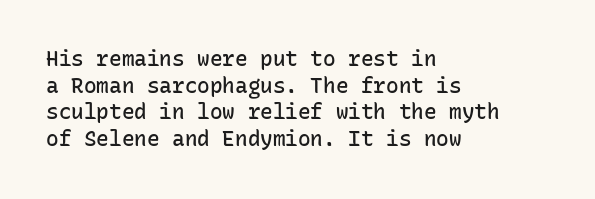
Casual observation: everything's shoved over to the left. Horizontal bands of white between lines are of average thickness. Tracking value appears to be zero — textbook default spacing. The letters stand straight up with perfectly vertical stems. Compared with an ordinary text face, these strokes are moderately heavier — a semibold. Anything drawn beneath the words? Only blank space.
